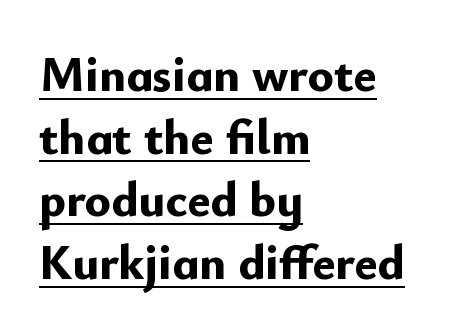
The image shows 49 px bold sans-serif type, upright; set left-aligned, normal line spacing (1.28x), normal letter spacing, underlined; low stroke contrast and a small x-height.
